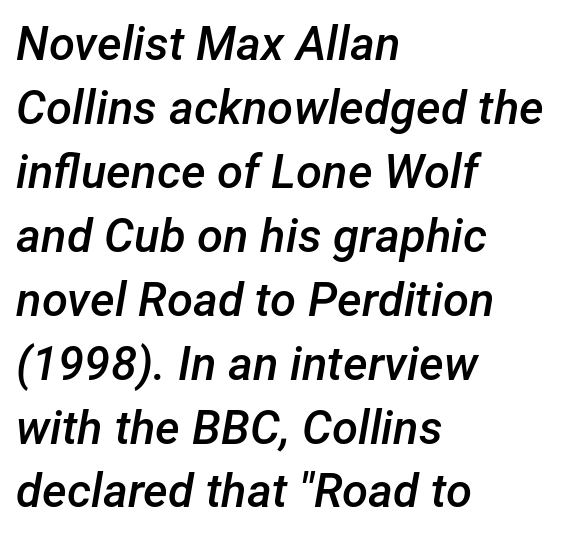
{"italic": "yes", "lean": "right", "slant_degrees": 12, "bold": "semi", "weight": "semibold", "width": "normal", "stroke_contrast": "low", "x_height": "medium", "monospaced": "no", "underline": "no", "align": "left", "line_spacing": "normal", "line_spacing_ratio": 1.36, "letter_spacing": "normal", "letter_spacing_em": 0.0, "glyph_px": 47}
